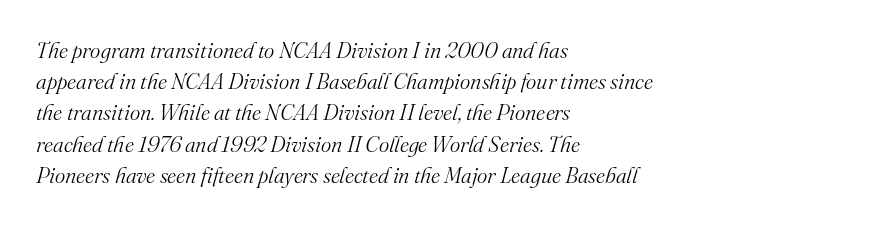
{"italic": "yes", "lean": "right", "slant_degrees": 16, "bold": "no", "underline": "no", "align": "left", "line_spacing": "normal", "line_spacing_ratio": 1.42, "letter_spacing": "normal", "letter_spacing_em": 0.0, "glyph_px": 22}
